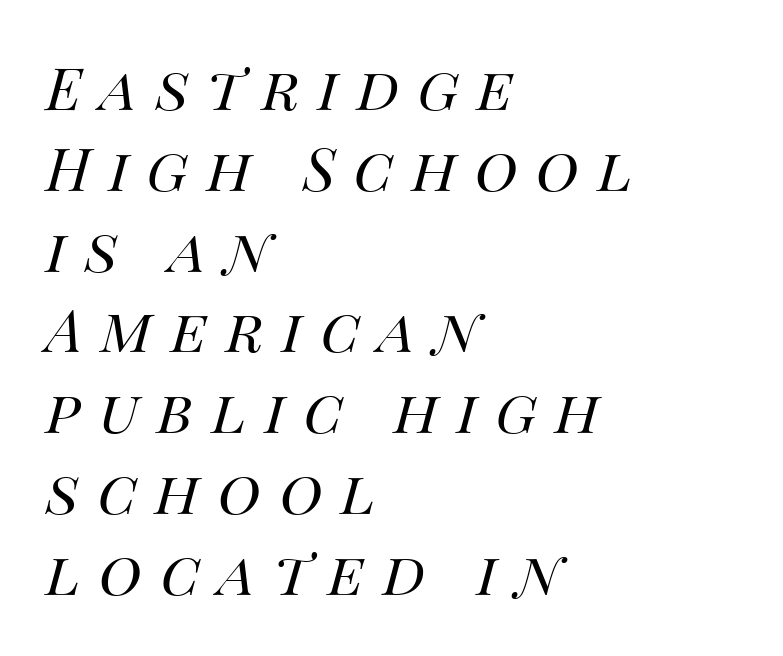
Q: Is the text bold? A: No.
Q: Is the text italic (slanted)? A: Yes, it leans right by about 14 degrees.
Q: Is the text underlined? A: No.
Q: How is the paragraph aligned? A: Left-aligned.
Q: Is the spacing between letters normal or unusually wide? A: Unusually wide.
Q: Is the spacing between lines tight, normal or loose? A: Normal.
Q: Width (condensed, normal, or wide)? A: Normal.
Q: Stroke contrast? A: Medium.
Q: x-height? A: Large.
Q: Monospaced? A: No.
